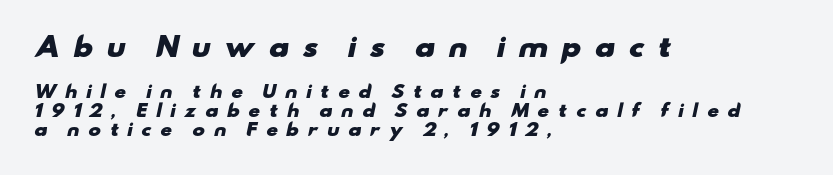
Q: Is the text bold? A: Yes.
Q: Is the text underlined? A: No.
Q: How is the paragraph aligned? A: Left-aligned.
Q: Is the spacing between letters normal or unusually wide? A: Unusually wide.
Q: Is the spacing between lines tight, normal or loose? A: Tight.
Q: Which block of text is set in a larger size, the first (top) or the second (bottom)? A: The first (top) one.
